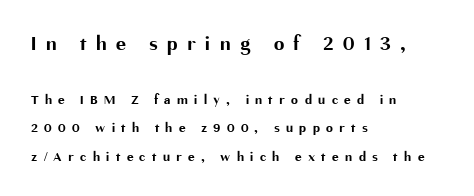
The image shows 21 px bold type, upright; set left-aligned, loose line spacing (2.04x), unusually wide letter spacing (+0.45 em), not underlined; the first (top) block is 1.5x larger.
